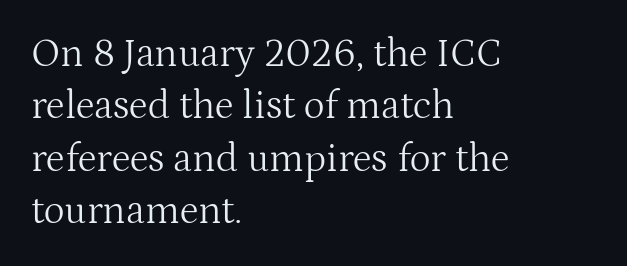
Vertically, the passage feels balanced, rows spaced as you'd expect. Anything drawn beneath the words? Only blank space. Where is the straight margin? On the left. Posture: vertical. A typesetter would call this zero additional tracking. Caption: face not bold, strokes unweighted.
